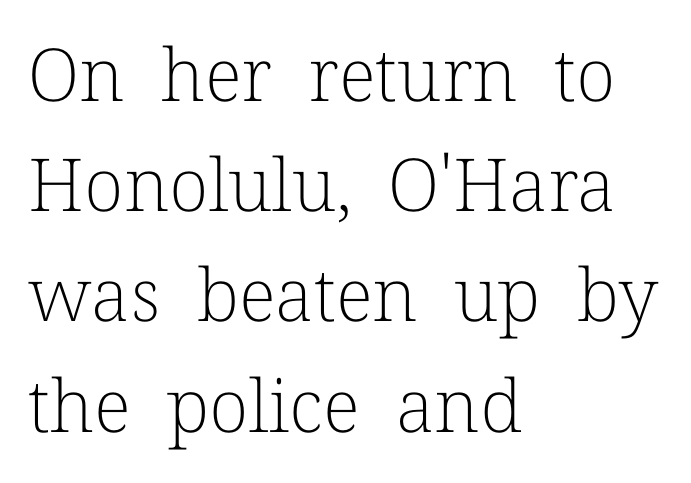
The image shows 73 px light serif type, upright; set left-aligned, normal line spacing (1.51x), normal letter spacing, not underlined; low stroke contrast and a medium x-height.
